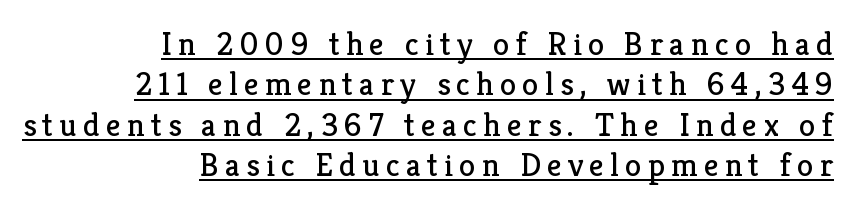
Q: Is the text bold? A: No.
Q: Is the text italic (slanted)? A: No, it is upright.
Q: Is the typeface a serif or a sans-serif typeface? A: Serif.
Q: Is the text underlined? A: Yes.
Q: How is the paragraph aligned? A: Right-aligned.
Q: Width (condensed, normal, or wide)? A: Normal.
Q: Stroke contrast? A: Low.
Q: x-height? A: Medium.
Q: Monospaced? A: No.
